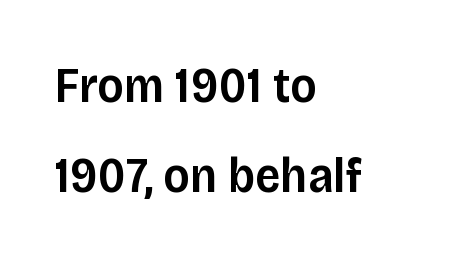
The image shows 50 px semibold sans-serif type, upright; set left-aligned, line spacing 1.81x, normal letter spacing, not underlined; low stroke contrast and a large x-height.
